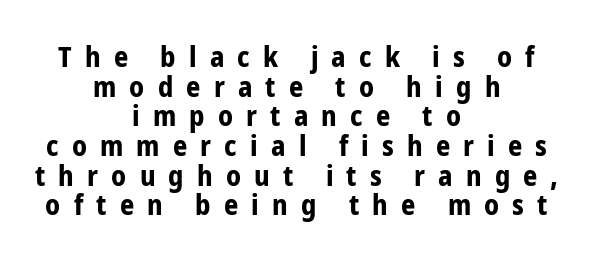
The image shows 28 px bold, condensed sans-serif type, upright; set centered, tight line spacing (1.06x), unusually wide letter spacing (+0.47 em), not underlined; low stroke contrast and a medium x-height.
